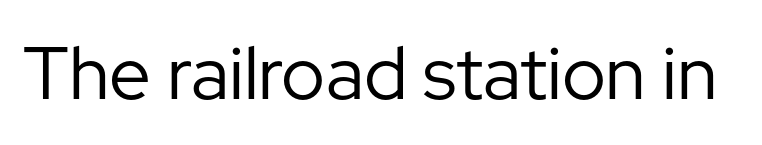
{"serif": "no", "italic": "no", "bold": "no", "weight": "regular", "width": "normal", "stroke_contrast": "low", "x_height": "medium", "monospaced": "no", "underline": "no", "letter_spacing": "normal", "letter_spacing_em": 0.0, "glyph_px": 74}
